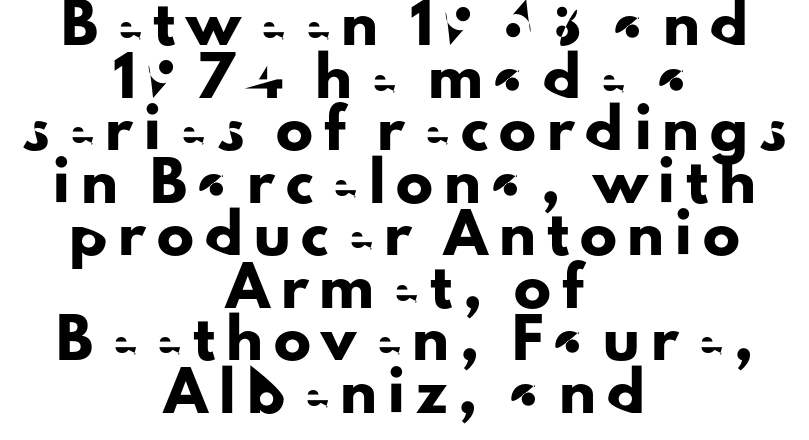
{"serif": "no", "italic": "no", "width": "normal", "stroke_contrast": "low", "x_height": "small", "monospaced": "no", "underline": "no", "align": "center", "line_spacing": "normal", "line_spacing_ratio": 1.42, "letter_spacing": "wide", "letter_spacing_em": 0.3, "glyph_px": 37}
